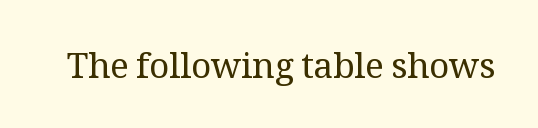
{"serif": "yes", "italic": "no", "bold": "no", "weight": "regular", "width": "normal", "stroke_contrast": "medium", "x_height": "medium", "monospaced": "no", "underline": "no", "letter_spacing": "normal", "letter_spacing_em": 0.0, "glyph_px": 35}
